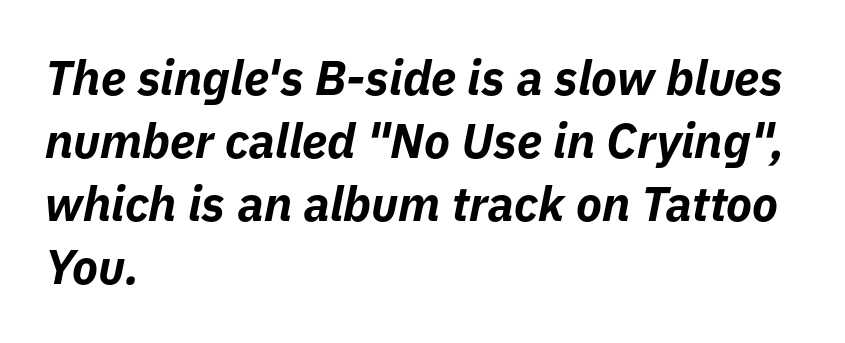
{"italic": "yes", "lean": "right", "slant_degrees": 11, "bold": "yes", "weight": "bold", "width": "normal", "stroke_contrast": "low", "x_height": "medium", "monospaced": "no", "underline": "no", "align": "left", "line_spacing": "normal", "line_spacing_ratio": 1.31, "letter_spacing": "normal", "letter_spacing_em": 0.0, "glyph_px": 48}
